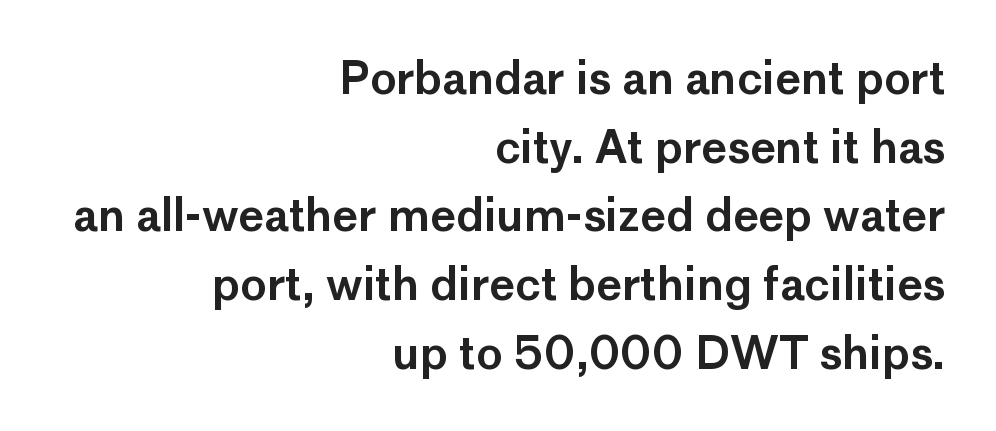
Tall strokes in this sample are plumb rather than angled. Leading matches the norm, producing a regular column. Spacing verdict: proportional, widths tailored to each character. The rendering anchors every line to the right-hand side. The letters sit at their default tracking, neither squeezed nor spread.
